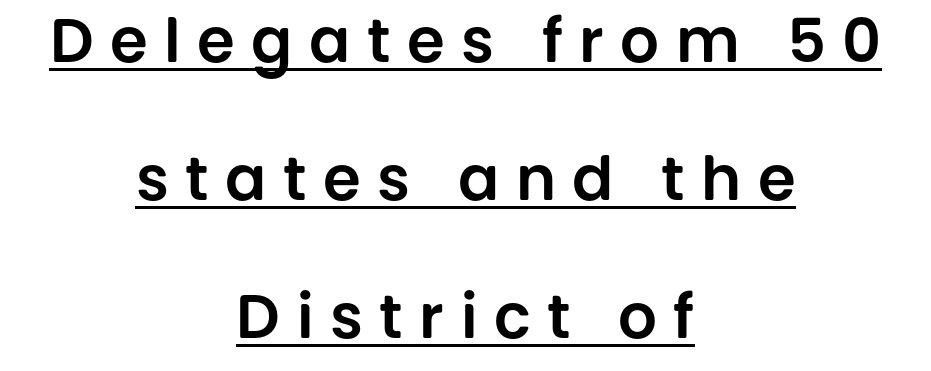
Q: Is the text italic (slanted)? A: No, it is upright.
Q: Is the typeface a serif or a sans-serif typeface? A: Sans-serif.
Q: Is the text underlined? A: Yes.
Q: How is the paragraph aligned? A: Centered.
Q: Is the spacing between letters normal or unusually wide? A: Unusually wide.
Q: Is the spacing between lines tight, normal or loose? A: Loose.
Q: Width (condensed, normal, or wide)? A: Normal.
Q: Stroke contrast? A: Low.
Q: x-height? A: Large.
Q: Monospaced? A: No.
